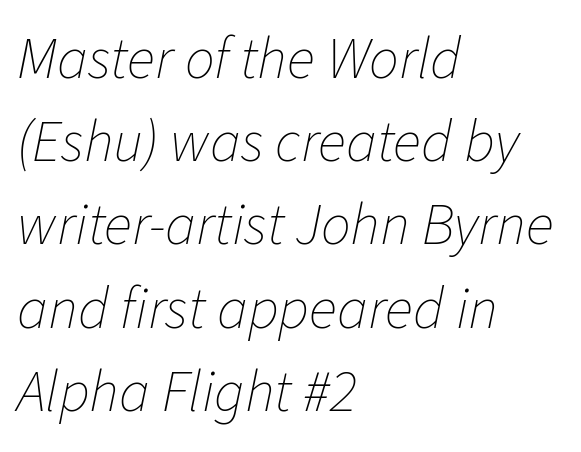
The lines in this sample share a left origin and differ only in where they stop. The line-height multiplier appears to be the usual default. The strokes carry an ordinary text weight at most. Is the letter spacing exaggerated? No — it looks like the ordinary default.
